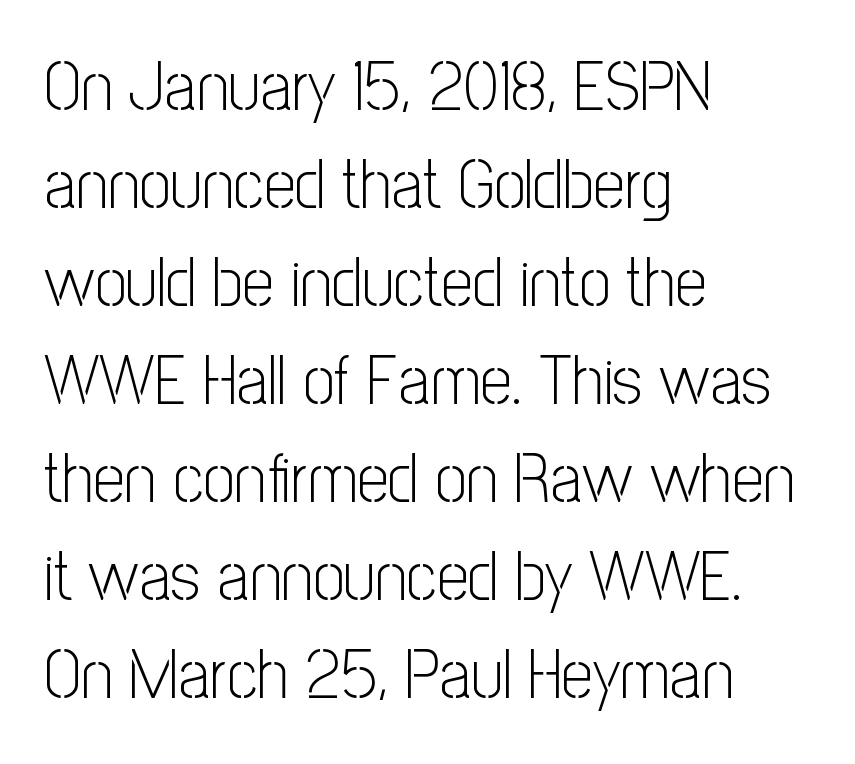
Q: Is the text bold? A: No.
Q: Is the text italic (slanted)? A: No, it is upright.
Q: Is the typeface a serif or a sans-serif typeface? A: Sans-serif.
Q: Is the text underlined? A: No.
Q: How is the paragraph aligned? A: Left-aligned.
Q: Is the spacing between letters normal or unusually wide? A: Normal.
Q: Is the spacing between lines tight, normal or loose? A: Normal.
Q: Width (condensed, normal, or wide)? A: Condensed.
Q: Stroke contrast? A: Low.
Q: x-height? A: Medium.
Q: Monospaced? A: No.
